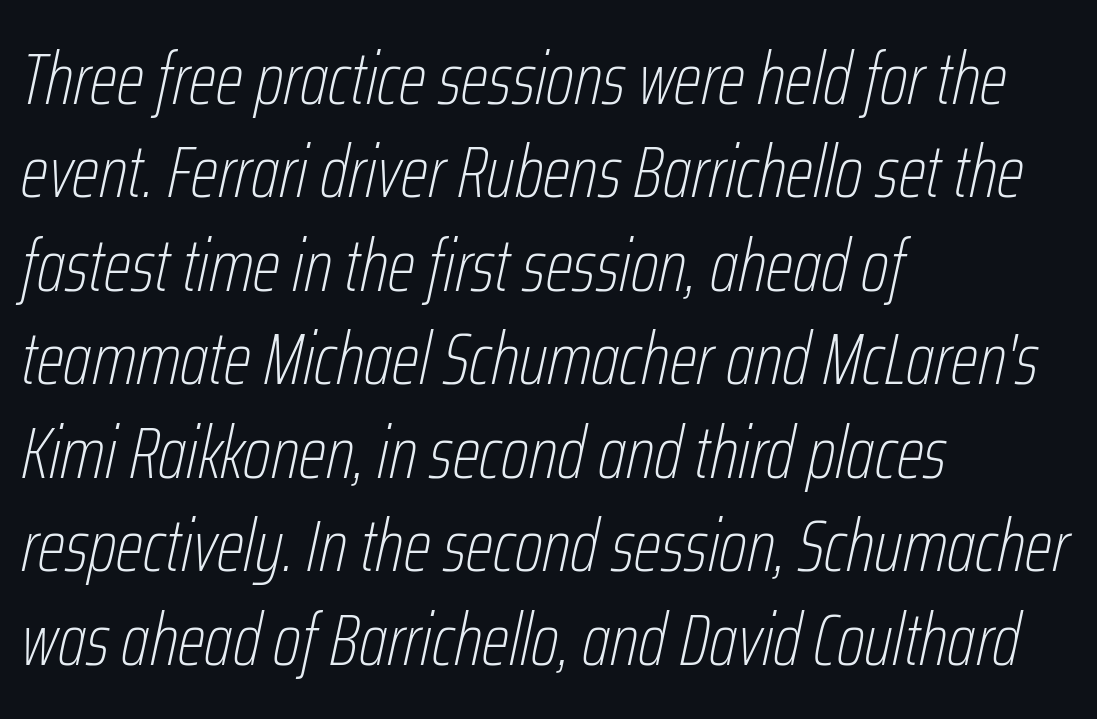
Rendered with sloped, italic letterforms. Letters have the restrained weight of plain body copy at most. Vertical spacing — default. Any mark beneath the type? The region is blank.
